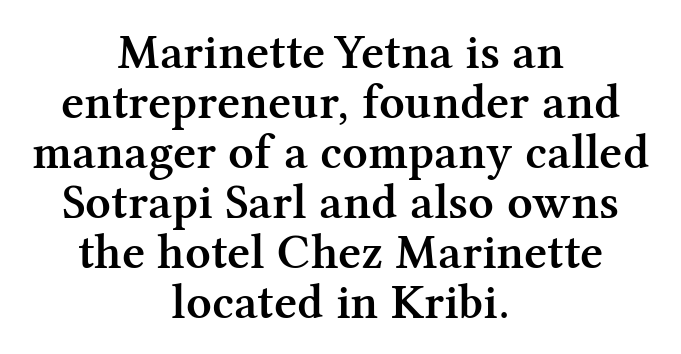
{"serif": "yes", "italic": "no", "bold": "semi", "weight": "semibold", "width": "normal", "stroke_contrast": "medium", "x_height": "medium", "monospaced": "no", "underline": "no", "align": "center", "line_spacing": "tight", "line_spacing_ratio": 1.0, "letter_spacing": "normal", "letter_spacing_em": 0.0, "glyph_px": 50}
